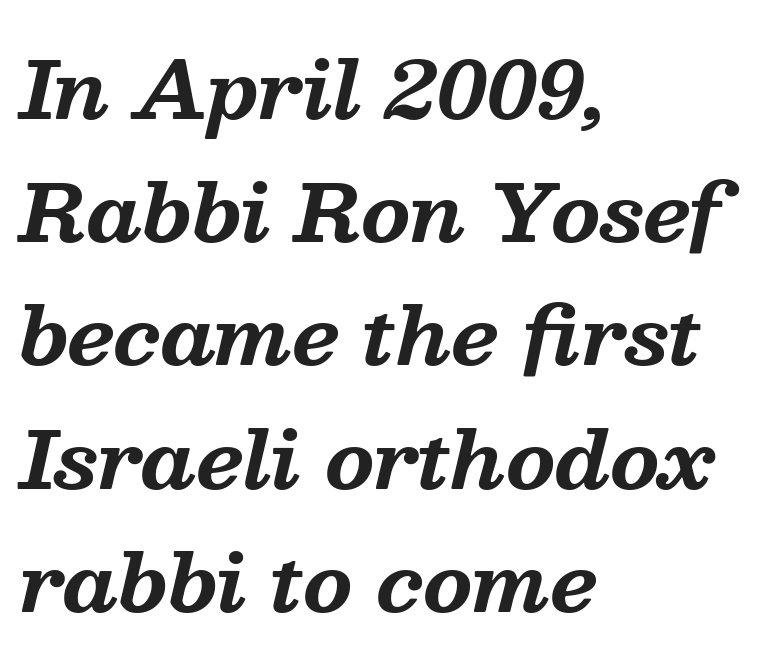
The image shows 79 px bold serif type, italic (leaning right); set left-aligned, normal line spacing (1.56x), normal letter spacing, not underlined; medium stroke contrast and a medium x-height.
